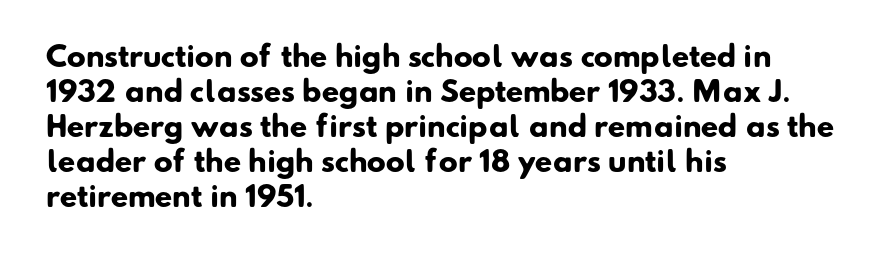
Q: Is the text bold? A: Yes.
Q: Is the typeface a serif or a sans-serif typeface? A: Sans-serif.
Q: Is the text underlined? A: No.
Q: How is the paragraph aligned? A: Left-aligned.
Q: Is the spacing between letters normal or unusually wide? A: Normal.
Q: Is the spacing between lines tight, normal or loose? A: Normal.
Q: Width (condensed, normal, or wide)? A: Normal.
Q: Stroke contrast? A: Low.
Q: x-height? A: Small.
Q: Monospaced? A: No.
